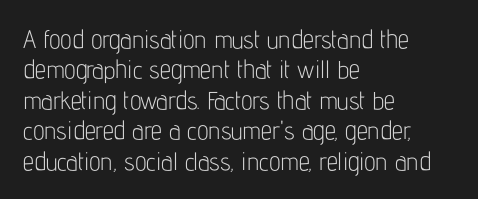
The image shows 25 px text type, upright; set left-aligned, line spacing 1.22x, normal letter spacing, not underlined.
